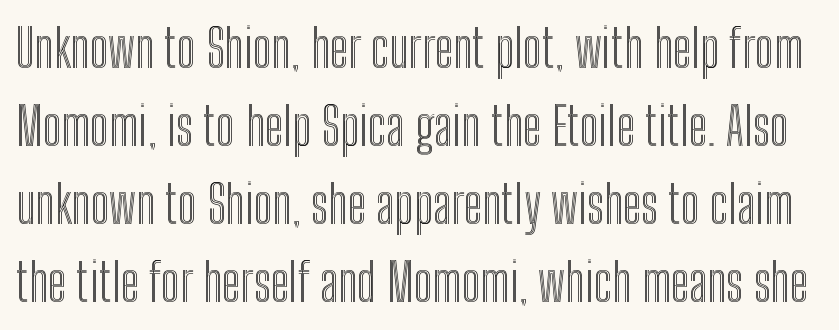
Clear beneath every line of the passage. A typesetter would call this leading conventional body-copy spacing. Spacing verdict: proportional, widths tailored to each character. Compared with typical body copy, the letter spacing here is the same. Posture: vertical.
